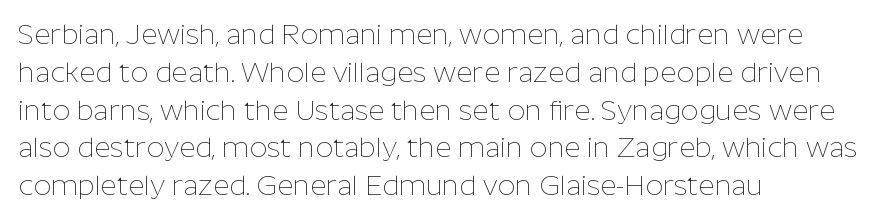
These lines stack with their left ends in a neat column. The letters stand straight up with perfectly vertical stems. A typesetter would call this proportional, since set widths differ per character. No word sits above an underline. You can tell from the bare stems that sans-serif type was used.
